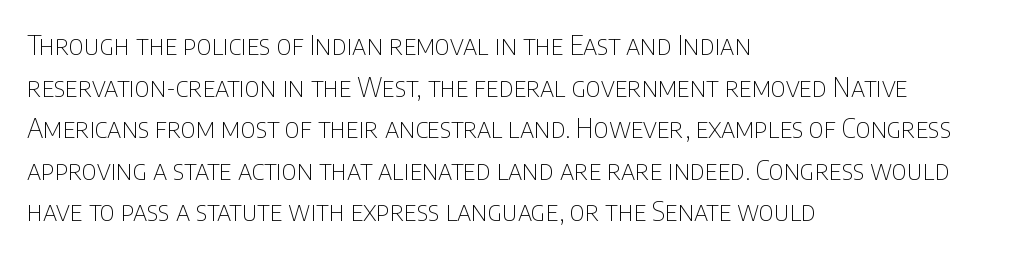
The image shows 27 px text type, upright; set left-aligned, normal line spacing (1.54x), normal letter spacing, not underlined.
